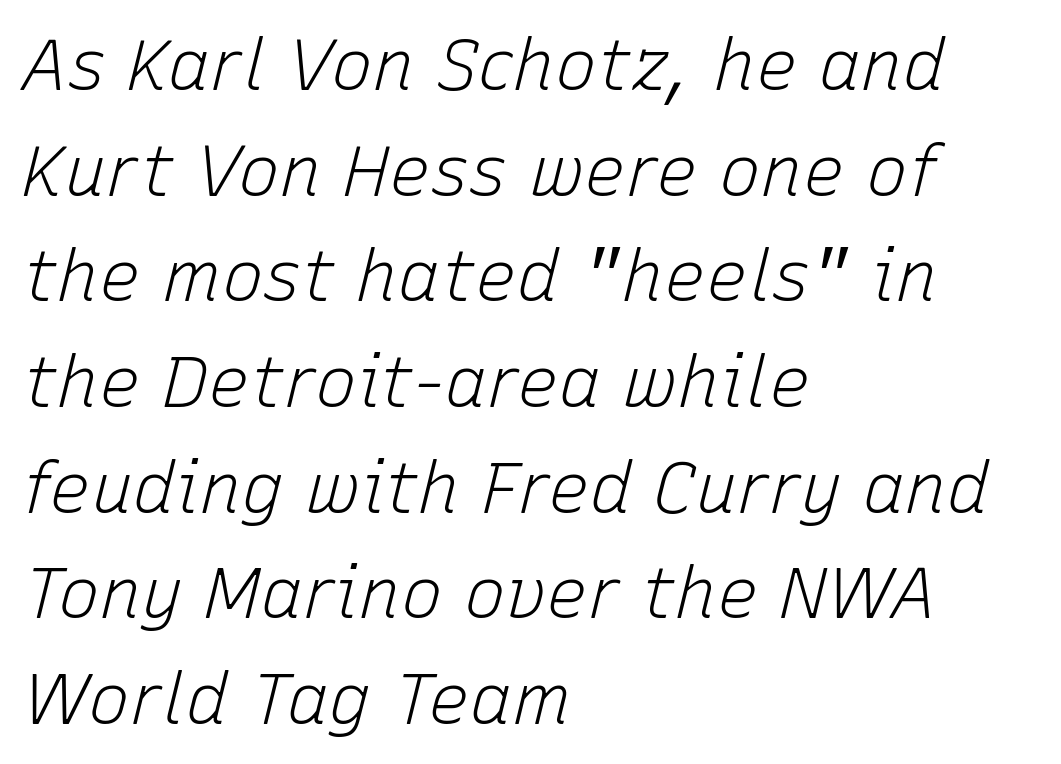
Q: Is the text bold? A: No.
Q: Is the text italic (slanted)? A: Yes, it leans right by about 15 degrees.
Q: Is the text underlined? A: No.
Q: How is the paragraph aligned? A: Left-aligned.
Q: Is the spacing between letters normal or unusually wide? A: Normal.
Q: Is the spacing between lines tight, normal or loose? A: Normal.
Q: Width (condensed, normal, or wide)? A: Normal.
Q: Stroke contrast? A: Low.
Q: x-height? A: Medium.
Q: Monospaced? A: No.
